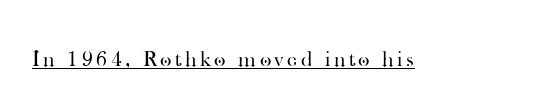
This sample uses an upright cut, with every glyph sitting square on the baseline. The face used here appears with an underline applied. Is the stroke heavy? The answer is a plain regular-or-lighter.
